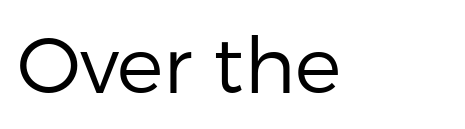
Characters follow at the spacing the type designer built in. The letters look calm and open, with moderate or lighter stems. Look at the bottom of the vertical strokes: they stop flat, with no serifs. Ordinary non-slanted type is in use. A typesetter would call this proportional, since set widths differ per character. Honestly, there is no underline to notice here at all.
